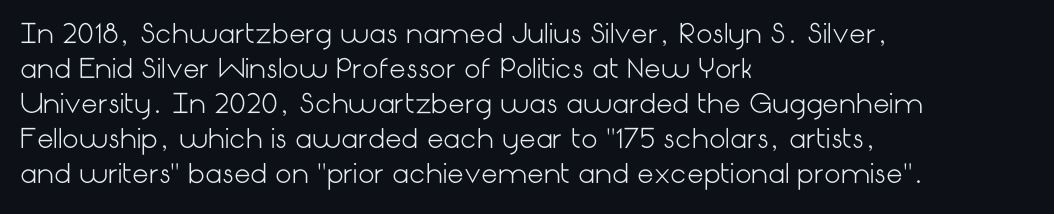
How are the letters spaced? Ordinarily, with no added tracking. Has an underline been added? It has not. Honestly, the row spacing looks completely unremarkable. The font is comparable to plain body text, perhaps lighter. Visually the block forms a straight wall on the left and a jagged coastline on the right.
